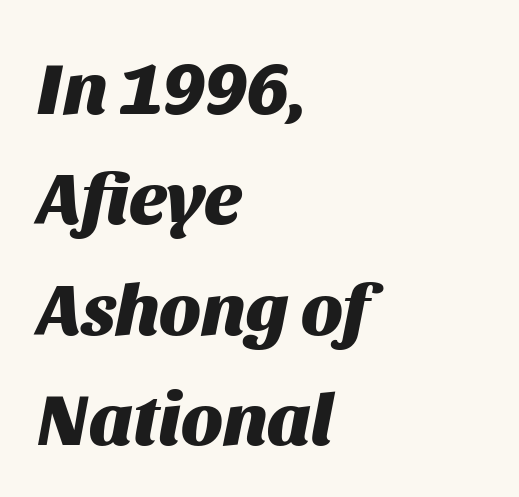
Notice how the passage keeps a crisp vertical edge on the left only. Whoever set this chose a conventional vertical rhythm. Nobody touched the tracking dial on this one. The passage shown is not underscored anywhere. Is the type bold? Yes — the strokes are clearly thick and heavy.
